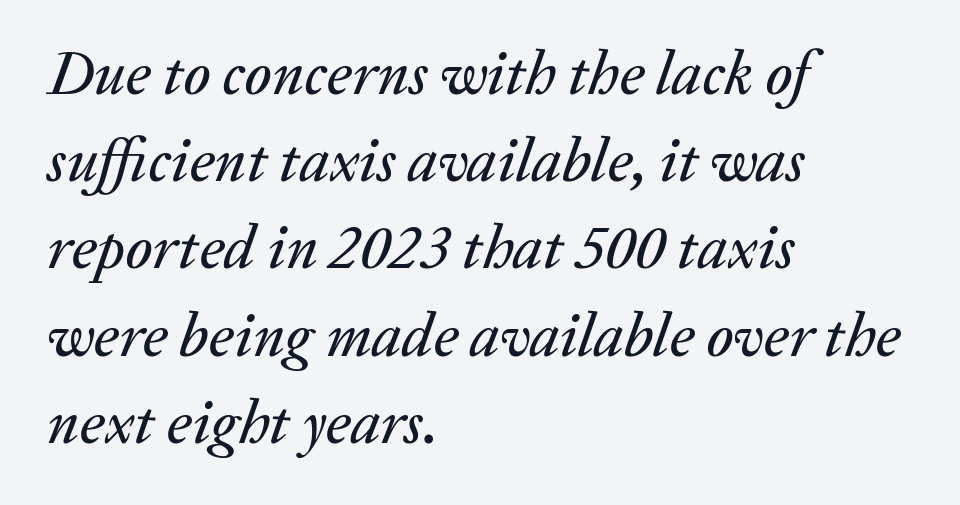
Is there much room between lines? A standard amount, neither cramped nor airy. The axis of the letterforms is tilted away from vertical. This sample is left-justified, so line endings fall wherever the words run out. Short note: letters normally spaced.
